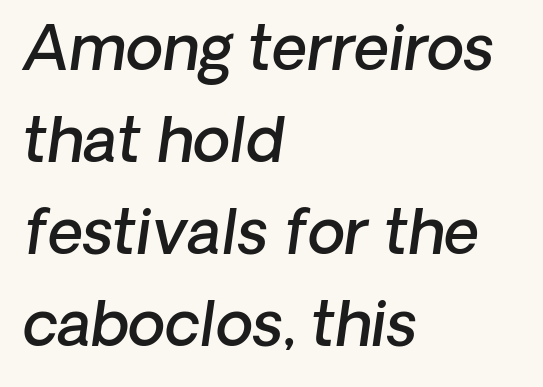
Which margin do the lines hug? The left one — the right edge is uneven. Compared with typical body copy, the letter spacing here is the same. A sans-serif font was chosen for this passage. The block of text has a typical density, with ordinary space between rows. Each row of text sits above clean, open space.
